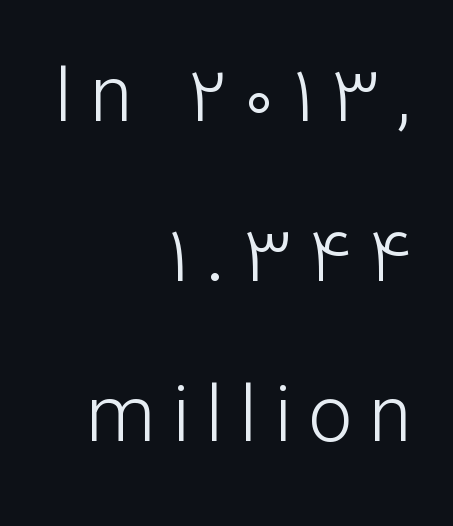
Q: Is the text bold? A: No.
Q: Is the text italic (slanted)? A: No, it is upright.
Q: Is the typeface a serif or a sans-serif typeface? A: Sans-serif.
Q: Is the text underlined? A: No.
Q: How is the paragraph aligned? A: Right-aligned.
Q: Is the spacing between letters normal or unusually wide? A: Unusually wide.
Q: Is the spacing between lines tight, normal or loose? A: Loose.
Q: Width (condensed, normal, or wide)? A: Normal.
Q: Stroke contrast? A: Low.
Q: x-height? A: Medium.
Q: Monospaced? A: No.
